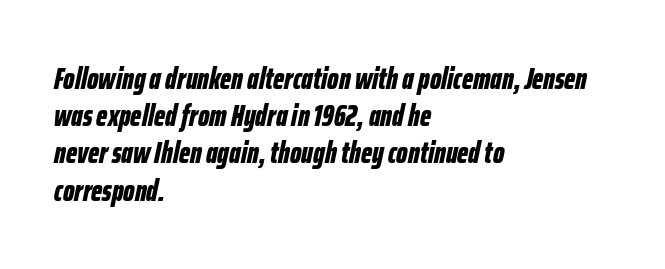
The image shows 30 px bold, condensed type, italic (leaning right); set left-aligned, line spacing 1.24x, normal letter spacing, not underlined; low stroke contrast and a medium x-height.
